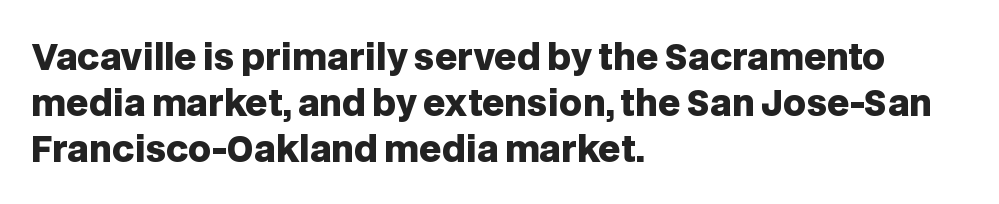
Q: Is the text bold? A: Yes.
Q: Is the text italic (slanted)? A: No, it is upright.
Q: Is the typeface a serif or a sans-serif typeface? A: Sans-serif.
Q: Is the text underlined? A: No.
Q: How is the paragraph aligned? A: Left-aligned.
Q: Is the spacing between letters normal or unusually wide? A: Normal.
Q: Is the spacing between lines tight, normal or loose? A: Normal.
Q: Width (condensed, normal, or wide)? A: Normal.
Q: Stroke contrast? A: Low.
Q: x-height? A: Large.
Q: Monospaced? A: No.
